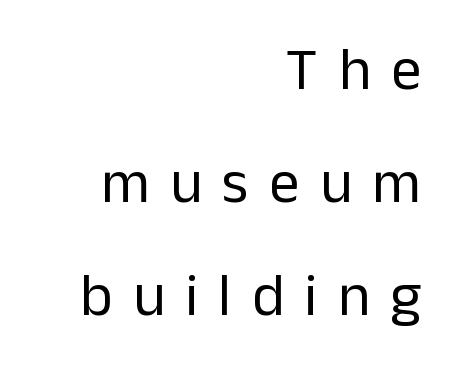
Q: Is the text bold? A: No.
Q: Is the text italic (slanted)? A: No, it is upright.
Q: Is the typeface a serif or a sans-serif typeface? A: Sans-serif.
Q: Is the text underlined? A: No.
Q: How is the paragraph aligned? A: Right-aligned.
Q: Is the spacing between letters normal or unusually wide? A: Unusually wide.
Q: Width (condensed, normal, or wide)? A: Normal.
Q: Stroke contrast? A: Low.
Q: x-height? A: Medium.
Q: Monospaced? A: No.
